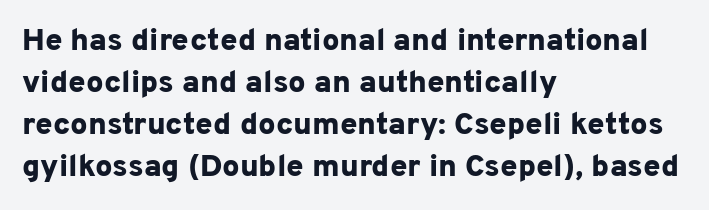
{"serif": "no", "italic": "no", "bold": "yes", "weight": "bold", "width": "normal", "stroke_contrast": "low", "x_height": "medium", "monospaced": "no", "underline": "no", "align": "left", "line_spacing": "normal", "line_spacing_ratio": 1.35, "letter_spacing": "normal", "letter_spacing_em": 0.0, "glyph_px": 31}
